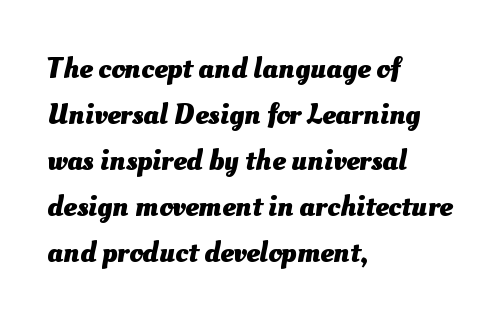
{"bold": "yes", "weight": "heavy", "width": "normal", "stroke_contrast": "medium", "x_height": "small", "monospaced": "no", "underline": "no", "align": "left", "line_spacing": "normal", "line_spacing_ratio": 1.53, "letter_spacing": "normal", "letter_spacing_em": 0.0, "glyph_px": 30}
